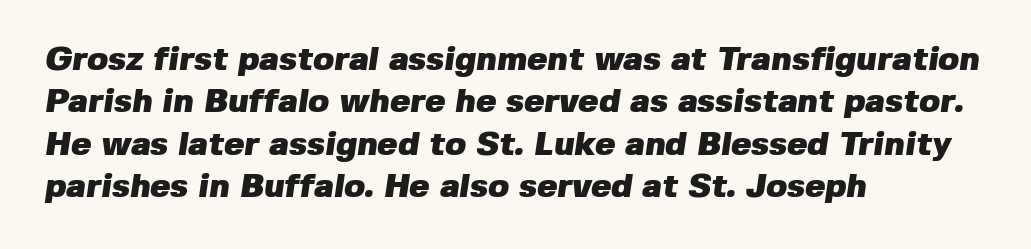
{"serif": "no", "bold": "yes", "weight": "heavy", "width": "normal", "stroke_contrast": "low", "x_height": "medium", "monospaced": "no", "underline": "no", "align": "left", "line_spacing": "normal", "line_spacing_ratio": 1.25, "letter_spacing": "normal", "letter_spacing_em": 0.0, "glyph_px": 34}
